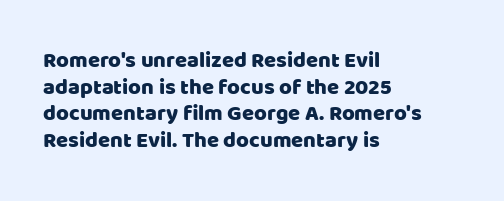
Q: Is the text italic (slanted)? A: No, it is upright.
Q: Is the text underlined? A: No.
Q: How is the paragraph aligned? A: Left-aligned.
Q: Is the spacing between letters normal or unusually wide? A: Normal.
